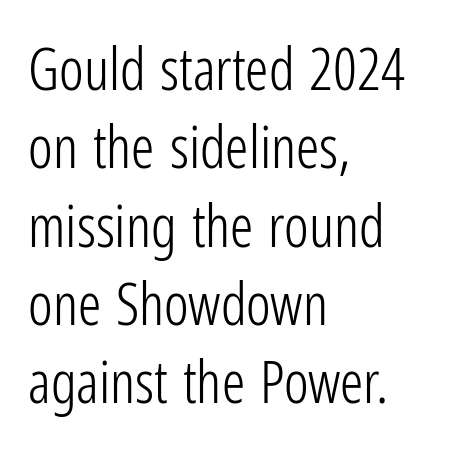
The rendering anchors every line to the left-hand side. Each stroke keeps to a modest, everyday thickness or less. Words appear dense and cohesive because spacing is normal. Classification — sans serif.
